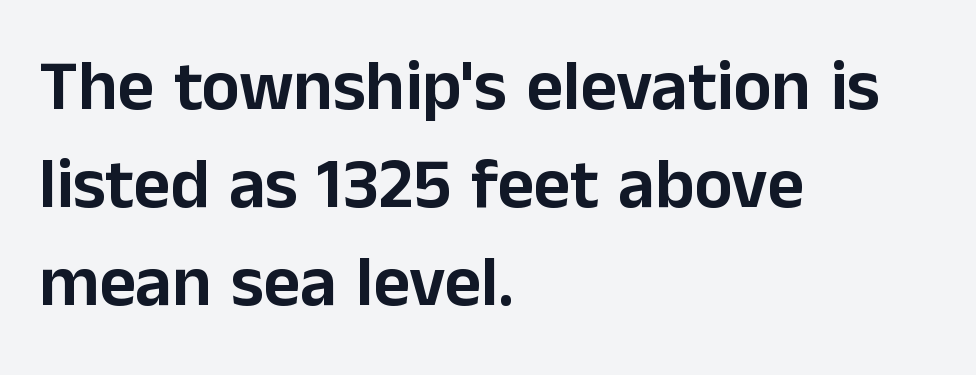
Unlike a traditional serif, this face leaves its strokes unadorned. Standard letterfit; no display-style spreading of the glyphs. These lines were composed using upright roman letters. Casual observation: everything's shoved over to the left.
